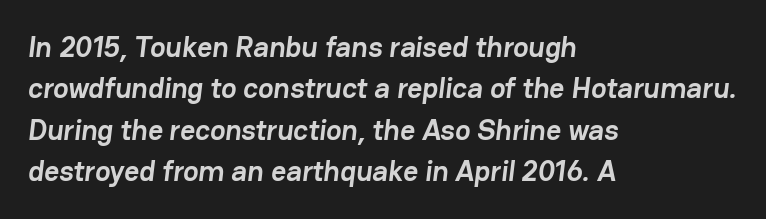
Caption: bold face, heavy strokes. One-word summary of the alignment: left. Tracking value appears to be zero — textbook default spacing. One glance says typical: line gaps are just what's usual. Looks like regular typesetting: each glyph gets only the width it needs. This is sans-serif lettering, the kind often seen on screens and signage.
